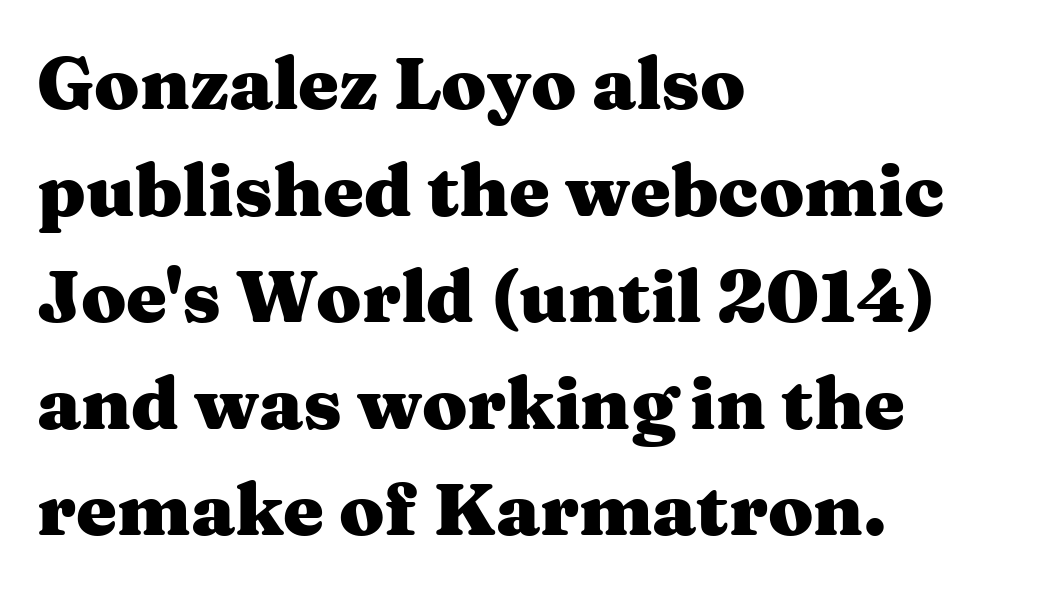
This rendering features lettering with no underline. As a designer I'd log this as weight 700, bold. Posture: straight, roman, zero tilt. These lines are set flush left with a ragged right edge. Varying glyph widths throughout — classic text-font behaviour. The passage shown is typeset with a serif family.
